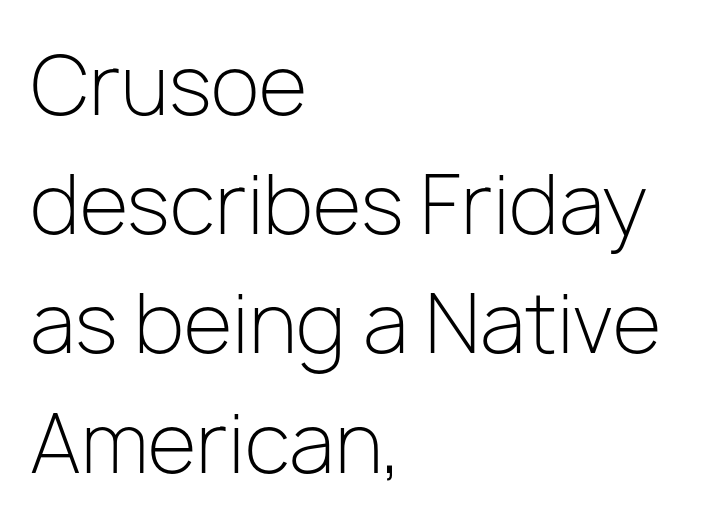
Weight: in the light-to-regular range. Observe the absence of serifs on each vertical stroke in this sample. The tracking reads as untouched default to a designer's eye. Do the characters align in a grid? No, the font is proportional. Plain, unruled lines of type. When letters stand straight like this, we call the style roman or upright.
